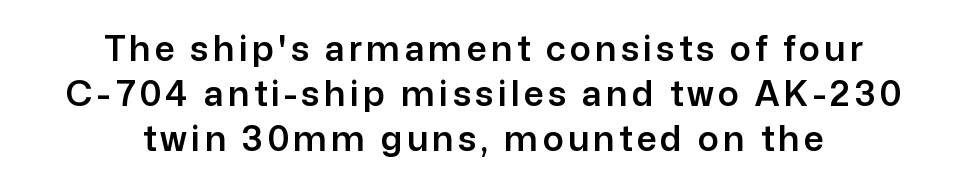
The image shows 35 px sans-serif type, upright; set centered, normal line spacing (1.29x), not underlined; low stroke contrast and a medium x-height.
